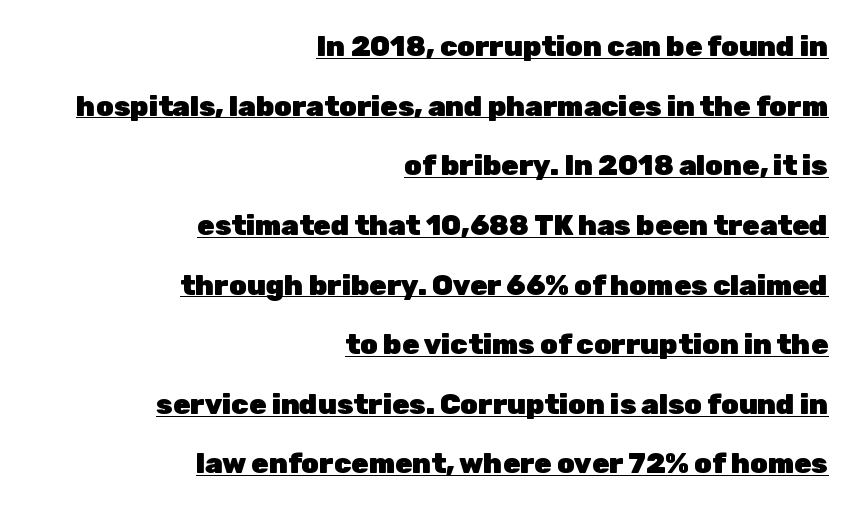
Underlining? Definitely there. The lines are spread far apart with generous leading. Is there any slant? The stems are plumb. Compared with a flush-left layout, this one pins lines to the opposite, right side. The type is set solid horizontally, with unmodified tracking.
